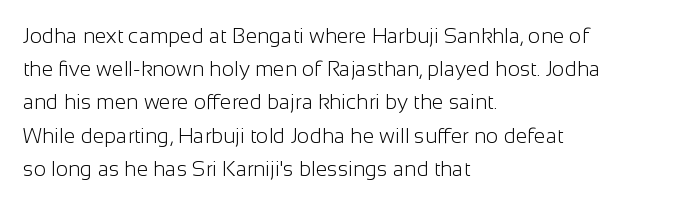
{"italic": "no", "bold": "no", "underline": "no", "align": "left", "line_spacing": "normal", "line_spacing_ratio": 1.58, "letter_spacing": "normal", "letter_spacing_em": 0.0, "glyph_px": 21}
